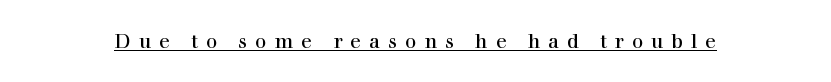
Italic? Not at all — the glyphs are vertical. You can see a thin bar hugging the bottom of the glyphs. Look at the tracking — it's clearly loosened, letters drifting apart.
